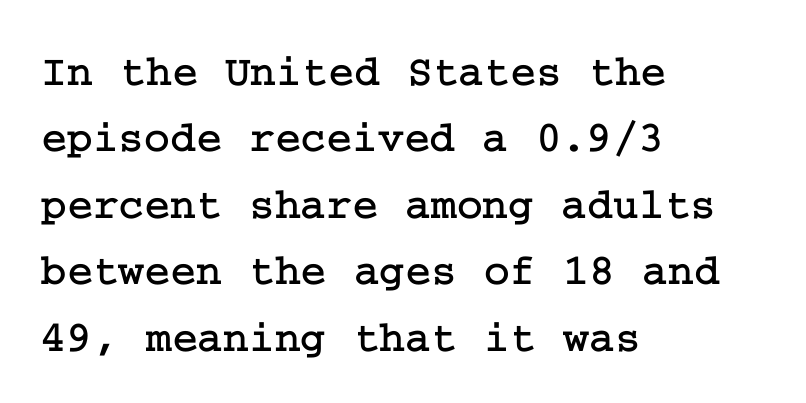
Q: Is the text italic (slanted)? A: No, it is upright.
Q: Is the typeface a serif or a sans-serif typeface? A: Serif.
Q: Is the text underlined? A: No.
Q: How is the paragraph aligned? A: Left-aligned.
Q: Is the spacing between letters normal or unusually wide? A: Normal.
Q: Is the spacing between lines tight, normal or loose? A: Normal.
Q: Width (condensed, normal, or wide)? A: Normal.
Q: Stroke contrast? A: Low.
Q: x-height? A: Medium.
